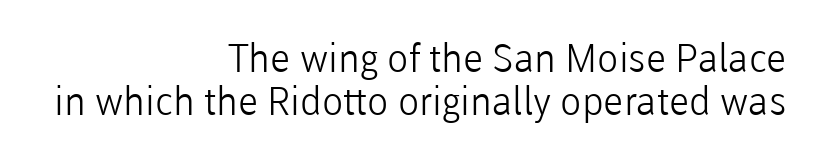
The image shows 39 px light sans-serif type, upright; set right-aligned, tight line spacing (1.11x), normal letter spacing, not underlined; low stroke contrast and a medium x-height.
